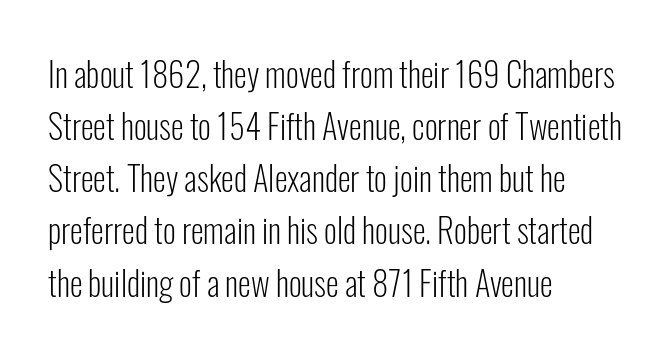
The image shows 33 px light, condensed sans-serif type, upright; set left-aligned, normal line spacing (1.58x), normal letter spacing, not underlined; low stroke contrast and a medium x-height.
